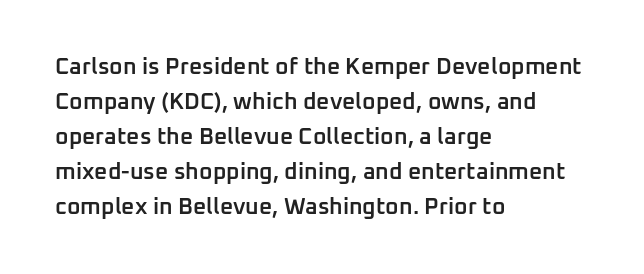
{"italic": "no", "bold": "semi", "underline": "no", "align": "left", "line_spacing": "normal", "line_spacing_ratio": 1.52, "letter_spacing": "normal", "letter_spacing_em": 0.0, "glyph_px": 23}
